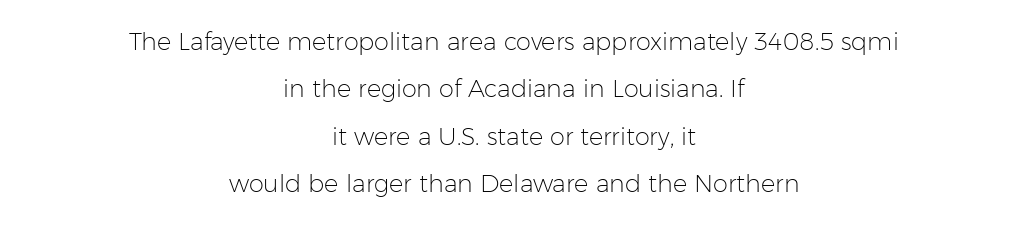
{"italic": "no", "bold": "no", "underline": "no", "align": "center", "line_spacing": "loose", "line_spacing_ratio": 1.97, "letter_spacing": "normal", "letter_spacing_em": 0.0, "glyph_px": 24}
